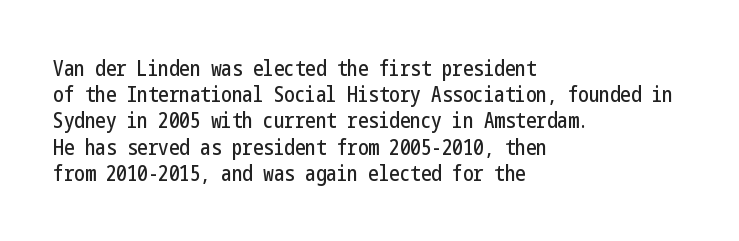
A typesetter would call this leading conventional body-copy spacing. Upright lettering throughout. This rendering uses left alignment, leaving the right contour irregular. The letterforms sit shoulder to shoulder at normal distance. Decoration check: the copy has no underline.
